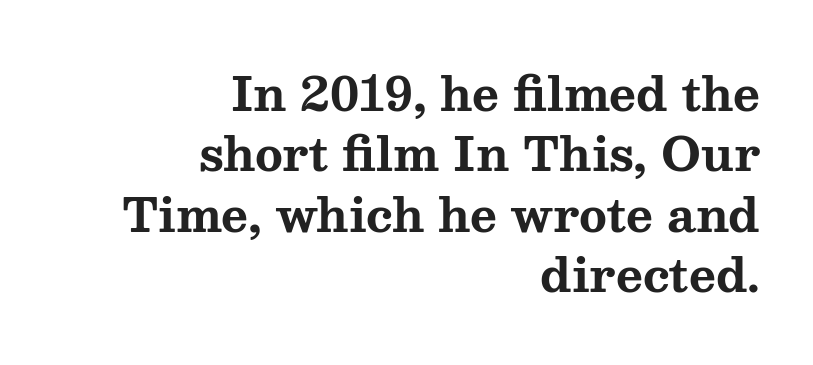
{"serif": "yes", "italic": "no", "bold": "yes", "weight": "bold", "width": "wide", "stroke_contrast": "medium", "x_height": "medium", "monospaced": "no", "underline": "no", "align": "right", "line_spacing": "normal", "line_spacing_ratio": 1.31, "letter_spacing": "normal", "letter_spacing_em": 0.0, "glyph_px": 46}
